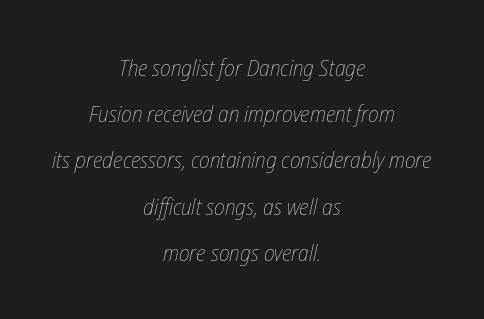
Q: Is the text bold? A: No.
Q: Is the text italic (slanted)? A: Yes, it leans right by about 12 degrees.
Q: Is the text underlined? A: No.
Q: How is the paragraph aligned? A: Centered.
Q: Is the spacing between letters normal or unusually wide? A: Normal.
Q: Is the spacing between lines tight, normal or loose? A: Loose.
